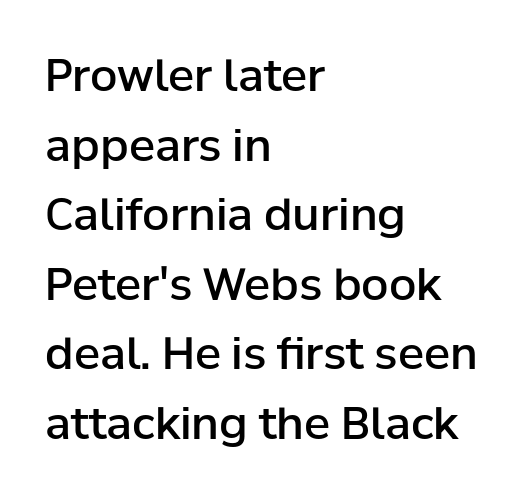
The block of text has a typical density, with ordinary space between rows. Spacing verdict: proportional, widths tailored to each character. Words float on clear page, feet unadorned. The face used here is rendered with its standard letterfit.
